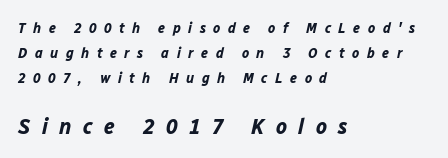
Q: Is the text bold? A: Yes.
Q: Is the text italic (slanted)? A: Yes, it leans right by about 12 degrees.
Q: Is the text underlined? A: No.
Q: How is the paragraph aligned? A: Left-aligned.
Q: Is the spacing between letters normal or unusually wide? A: Unusually wide.
Q: Is the spacing between lines tight, normal or loose? A: Normal.
Q: Which block of text is set in a larger size, the first (top) or the second (bottom)? A: The second (bottom) one.
